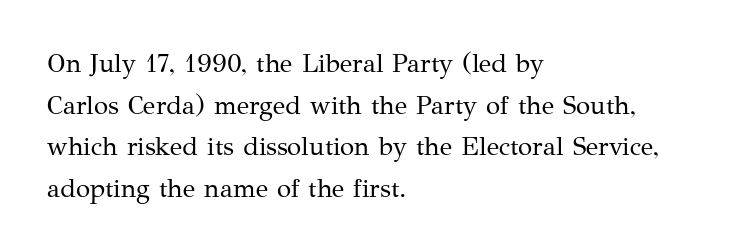
{"italic": "no", "bold": "no", "underline": "no", "align": "left", "line_spacing": "normal", "line_spacing_ratio": 1.6, "letter_spacing": "normal", "letter_spacing_em": 0.0, "glyph_px": 26}
